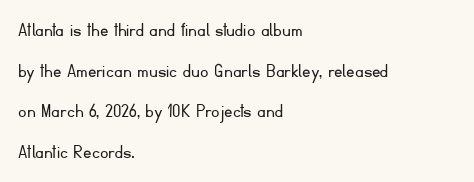
The image shows 21 px text type, upright; set left-aligned, loose line spacing (1.94x), normal letter spacing, not underlined.
